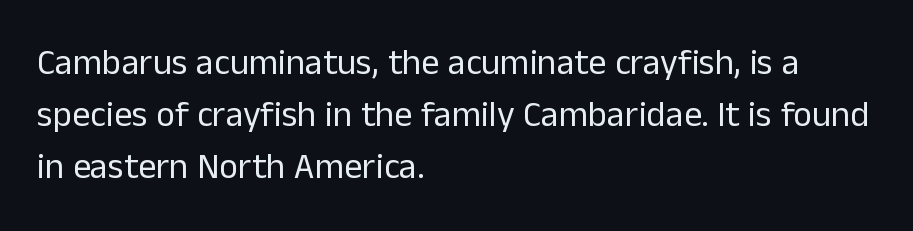
Descenders are the only things crossing below the line. A normal amount of white space separates one row of letters from the next. Ascenders rise straight up at ninety degrees. The compositor pushed each line to the left boundary. Stems here are at most as thick as an everyday book face.
